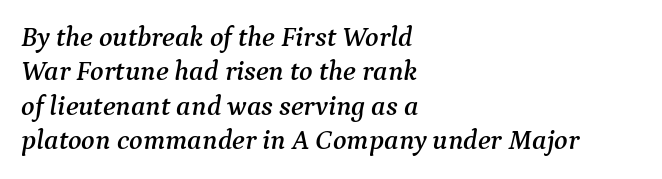
{"serif": "yes", "italic": "yes", "lean": "right", "slant_degrees": 9, "width": "normal", "stroke_contrast": "medium", "x_height": "medium", "monospaced": "no", "underline": "no", "align": "left", "line_spacing_ratio": 1.23, "letter_spacing": "normal", "letter_spacing_em": 0.0, "glyph_px": 28}
